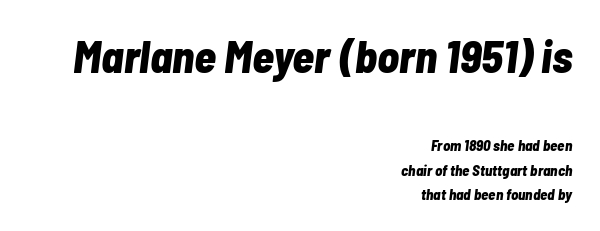
{"italic": "yes", "lean": "right", "slant_degrees": 7, "bold": "yes", "weight": "bold", "width": "condensed", "stroke_contrast": "low", "x_height": "medium", "monospaced": "no", "underline": "no", "align": "right", "line_spacing": "normal", "line_spacing_ratio": 1.61, "letter_spacing": "normal", "letter_spacing_em": 0.0, "larger_block": "first", "size_ratio": 3.0, "glyph_px": 45}
